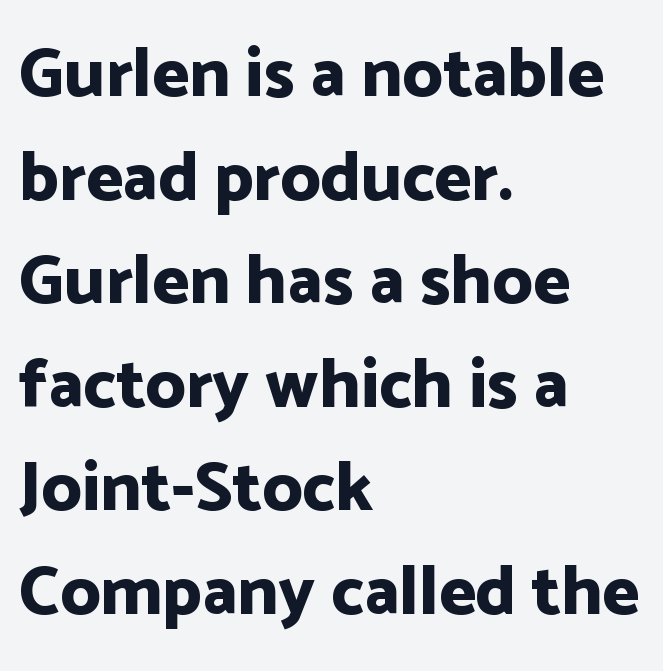
{"serif": "no", "italic": "no", "bold": "yes", "weight": "bold", "width": "normal", "stroke_contrast": "low", "x_height": "medium", "monospaced": "no", "underline": "no", "align": "left", "line_spacing": "normal", "line_spacing_ratio": 1.48, "letter_spacing": "normal", "letter_spacing_em": 0.0, "glyph_px": 70}
